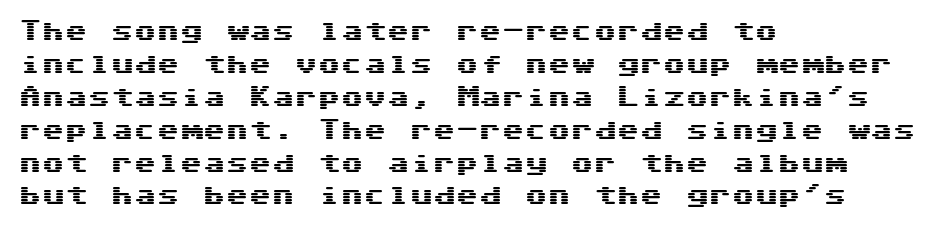
Plain, unruled lines of type. Letter spacing: default. Quick note: interline space is typical. Does the lettering tilt? It doesn't — this is upright. One-word summary of the alignment: left.
